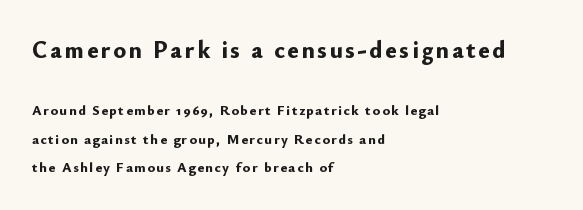
Q: Is the text bold? A: Yes.
Q: Is the text italic (slanted)? A: No, it is upright.
Q: Is the text underlined? A: No.
Q: How is the paragraph aligned? A: Left-aligned.
Q: Is the spacing between lines tight, normal or loose? A: Loose.
Q: Which block of text is set in a larger size, the first (top) or the second (bottom)? A: The first (top) one.
